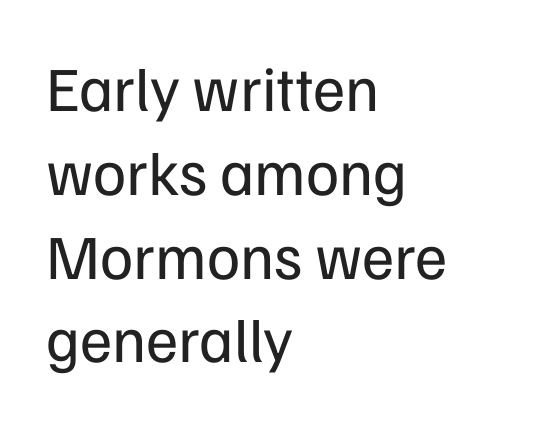
Bold? No — there's no thickening of the strokes. How are the letters spaced? Ordinarily, with no added tracking. Quick note: not italic, upright. Glance below the letters and you will spot only blank space.
